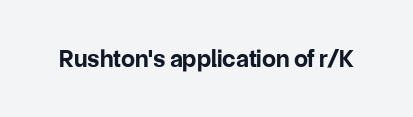
{"italic": "no", "bold": "yes", "underline": "no", "letter_spacing": "normal", "letter_spacing_em": 0.0, "glyph_px": 25}
